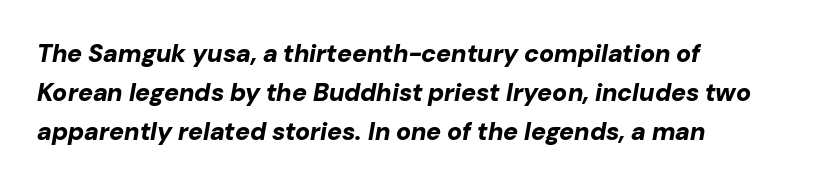
Notice how descenders clear the ascenders below comfortably — that's standard leading. If you drew a line through each stem, it would be angled. Each glyph is drawn with heavy, bold strokes. Casual observation: everything's shoved over to the left.
